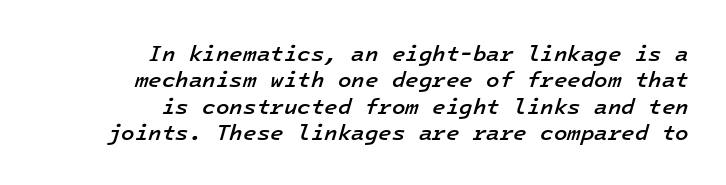
The image shows 22 px text type, italic (leaning right); set right-aligned, line spacing 1.2x, normal letter spacing, not underlined.
